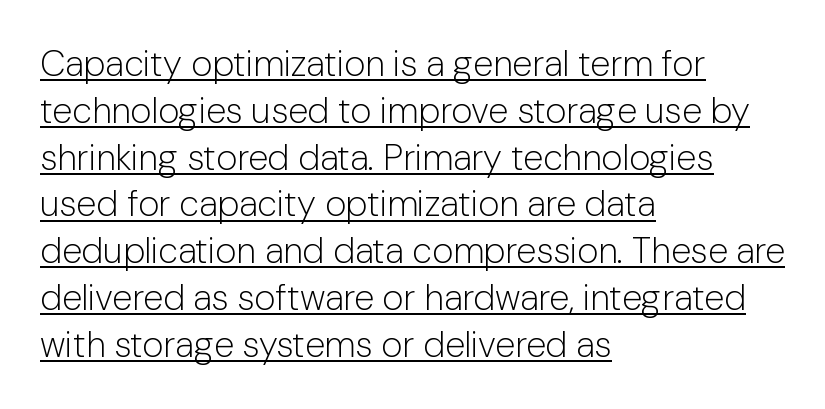
{"serif": "no", "italic": "no", "bold": "no", "weight": "light", "width": "normal", "stroke_contrast": "low", "x_height": "medium", "monospaced": "no", "underline": "yes", "align": "left", "line_spacing": "normal", "line_spacing_ratio": 1.3, "letter_spacing": "normal", "letter_spacing_em": 0.0, "glyph_px": 36}
